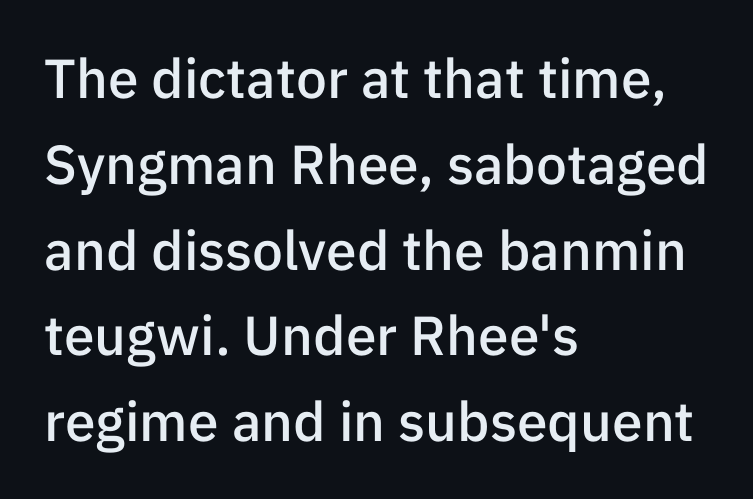
Q: Is the text bold? A: Semi-bold.
Q: Is the text italic (slanted)? A: No, it is upright.
Q: Is the typeface a serif or a sans-serif typeface? A: Sans-serif.
Q: Is the text underlined? A: No.
Q: How is the paragraph aligned? A: Left-aligned.
Q: Is the spacing between letters normal or unusually wide? A: Normal.
Q: Is the spacing between lines tight, normal or loose? A: Normal.
Q: Width (condensed, normal, or wide)? A: Normal.
Q: Stroke contrast? A: Low.
Q: x-height? A: Medium.
Q: Monospaced? A: No.
